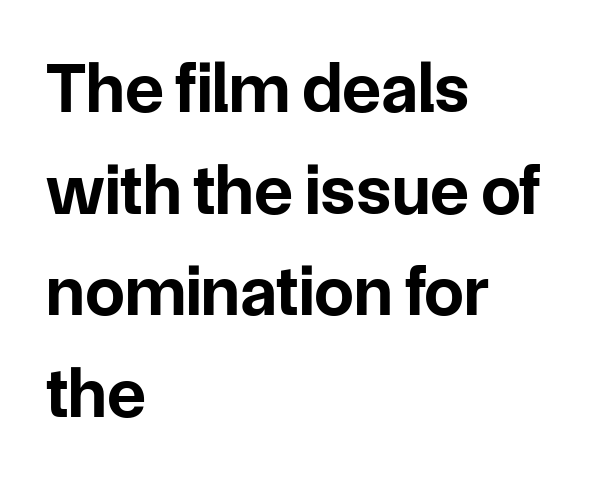
This sample is left-justified, so line endings fall wherever the words run out. This sample has the flowing, uneven cadence of proportional lettering. A bare baseline throughout the passage. The characters display no serif detailing; their extremities are plain.
